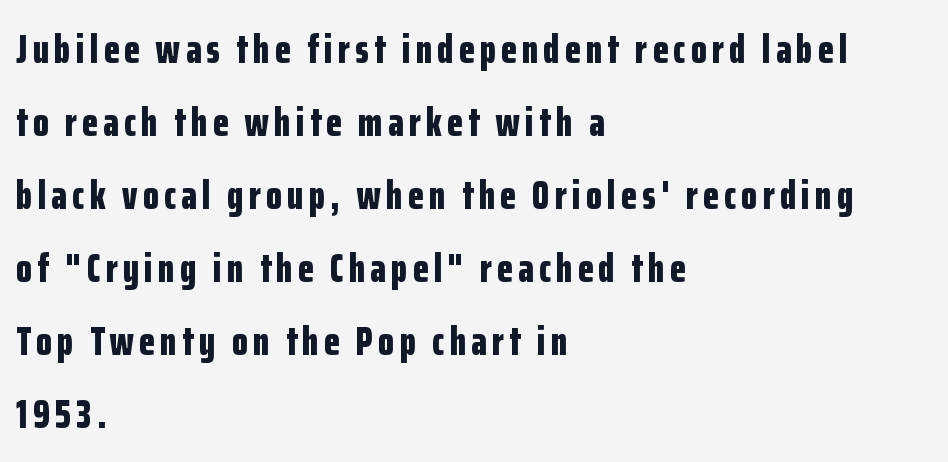
Italic? Not at all — the glyphs are vertical. The letters advance in unequal steps, a hallmark of proportional type. The foot of each line stays bare and open. Classification — sans serif.
